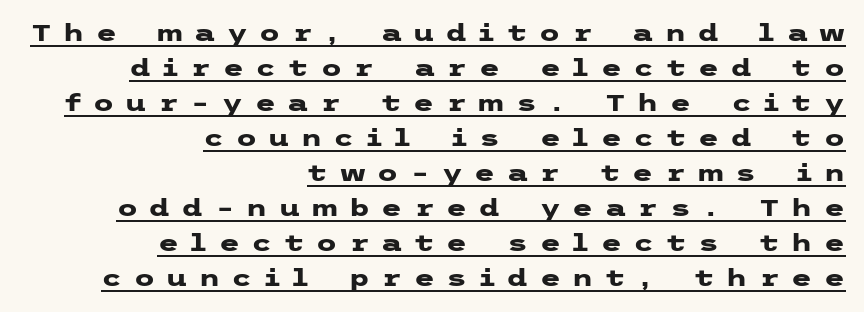
Q: Is the text bold? A: Yes.
Q: Is the text italic (slanted)? A: No, it is upright.
Q: Is the text underlined? A: Yes.
Q: How is the paragraph aligned? A: Right-aligned.
Q: Is the spacing between letters normal or unusually wide? A: Unusually wide.
Q: Is the spacing between lines tight, normal or loose? A: Normal.
